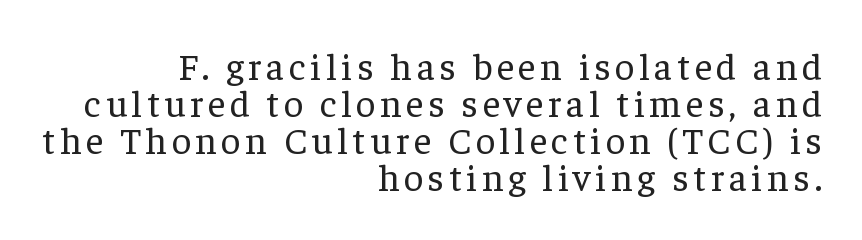
Letterform terminals end in serifs throughout the passage. A typesetter would mark this as roman, not italic. The face used here is proportionally spaced, like ordinary book or web type. Quick note: interline space is minimal.
